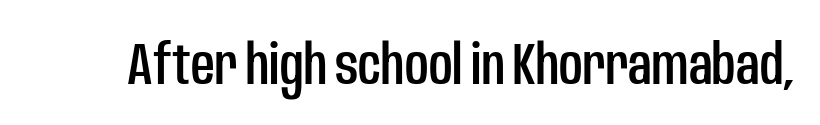
{"serif": "no", "italic": "no", "width": "condensed", "stroke_contrast": "low", "x_height": "large", "monospaced": "no", "underline": "no", "letter_spacing": "normal", "letter_spacing_em": 0.0, "glyph_px": 58}
